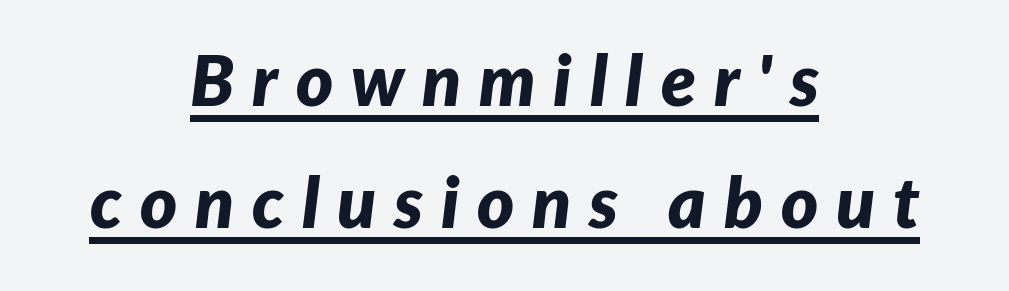
{"italic": "yes", "lean": "right", "slant_degrees": 7, "bold": "yes", "weight": "bold", "width": "normal", "stroke_contrast": "low", "x_height": "medium", "monospaced": "no", "underline": "yes", "align": "center", "line_spacing_ratio": 1.72, "letter_spacing": "wide", "letter_spacing_em": 0.25, "glyph_px": 71}
